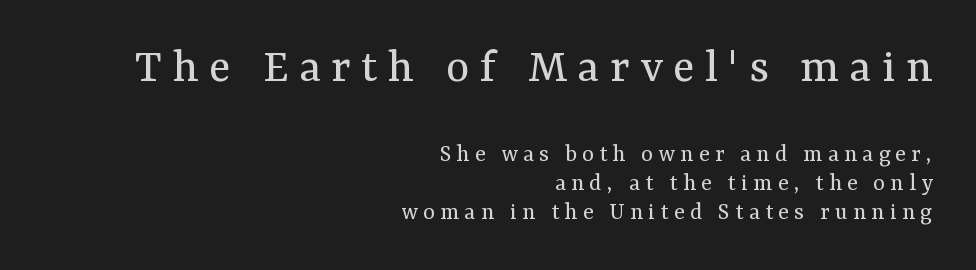
{"serif": "yes", "italic": "no", "bold": "no", "weight": "regular", "width": "normal", "stroke_contrast": "medium", "x_height": "medium", "monospaced": "no", "underline": "no", "align": "right", "line_spacing_ratio": 1.16, "letter_spacing": "wide", "letter_spacing_em": 0.21, "larger_block": "first", "size_ratio": 2.0, "glyph_px": 50}
